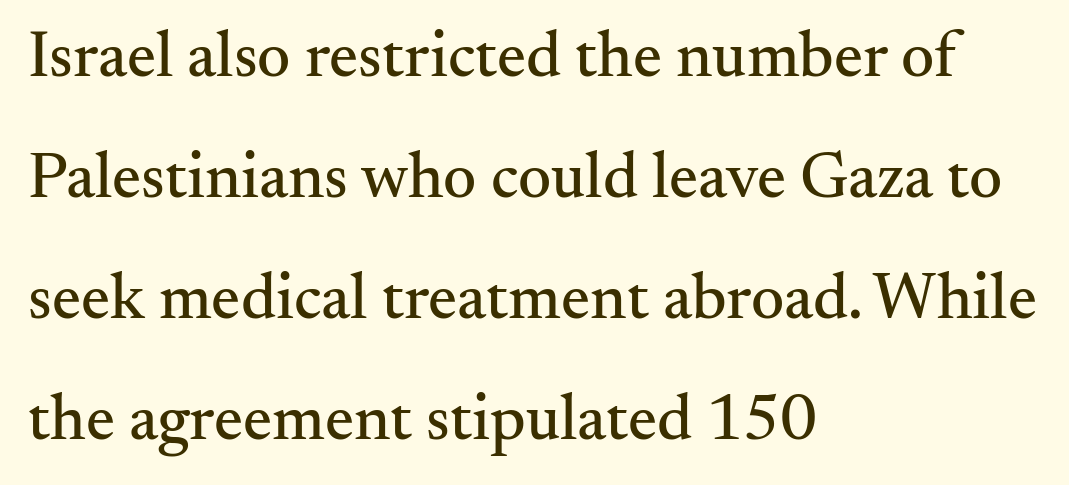
The image shows 65 px serif type, upright; set left-aligned, line spacing 1.86x, normal letter spacing, not underlined; medium stroke contrast and a small x-height.
